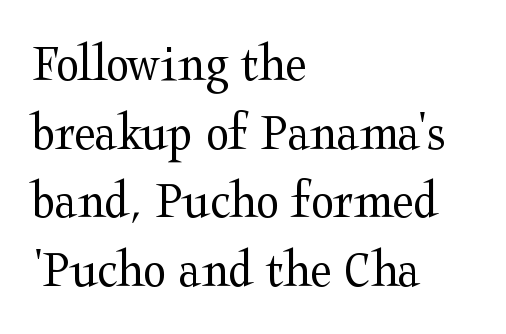
The image shows 54 px regular-weight, wide serif type, upright; set left-aligned, normal line spacing (1.27x), normal letter spacing, not underlined; medium stroke contrast and a medium x-height.
